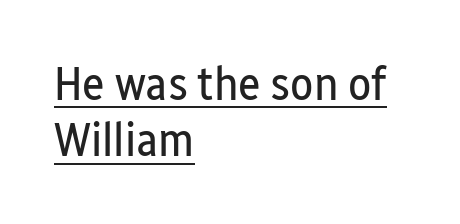
{"serif": "no", "italic": "no", "bold": "no", "weight": "regular", "width": "condensed", "stroke_contrast": "low", "x_height": "medium", "monospaced": "no", "underline": "yes", "align": "left", "line_spacing_ratio": 1.17, "letter_spacing": "normal", "letter_spacing_em": 0.0, "glyph_px": 48}
